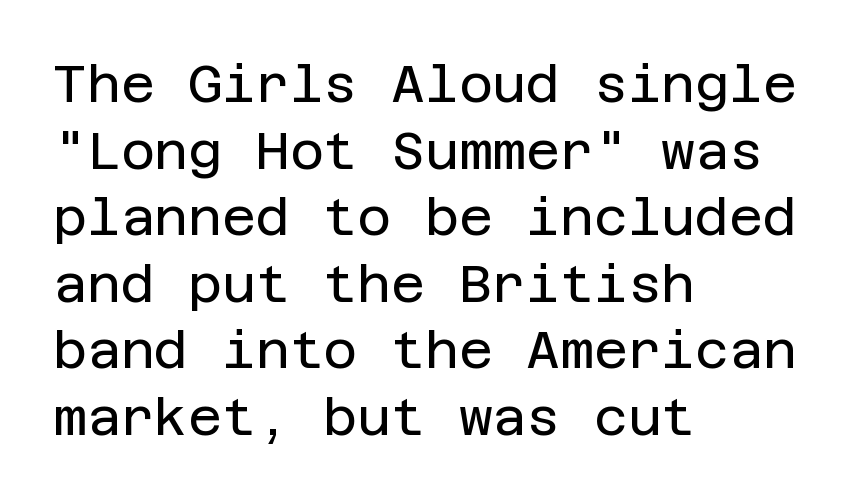
{"serif": "no", "italic": "no", "bold": "no", "weight": "regular", "width": "normal", "stroke_contrast": "low", "x_height": "large", "underline": "no", "align": "left", "line_spacing": "normal", "line_spacing_ratio": 1.28, "letter_spacing": "normal", "letter_spacing_em": 0.0, "glyph_px": 52}
